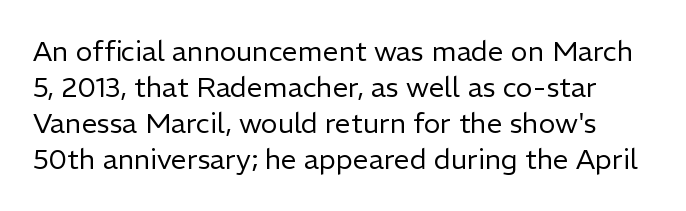
In terms of posture, this sample is upright. Proportional: the letters do not fall into vertical columns. Rule under the text: the space is simply empty. Vertical stems look standard width or narrower in stroke. Nothing sits at the stroke ends, so this counts as sans-serif.
